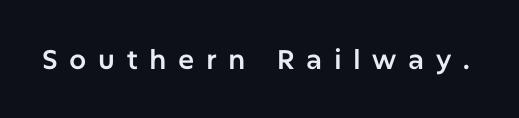
Q: Is the text italic (slanted)? A: No, it is upright.
Q: Is the text underlined? A: No.
Q: Is the spacing between letters normal or unusually wide? A: Unusually wide.
